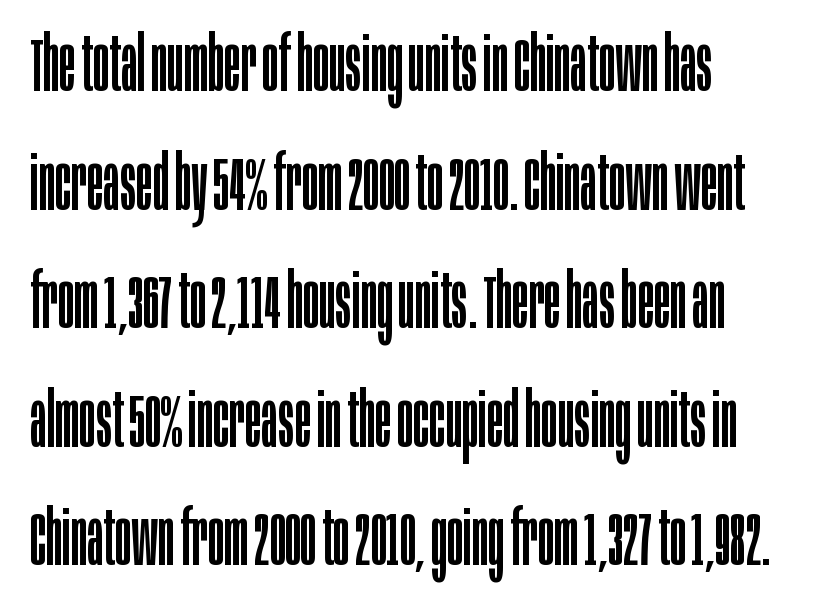
Q: Is the text bold? A: No.
Q: Is the text italic (slanted)? A: No, it is upright.
Q: Is the typeface a serif or a sans-serif typeface? A: Sans-serif.
Q: Is the text underlined? A: No.
Q: Is the spacing between letters normal or unusually wide? A: Normal.
Q: Is the spacing between lines tight, normal or loose? A: Normal.
Q: Width (condensed, normal, or wide)? A: Condensed.
Q: Stroke contrast? A: Low.
Q: x-height? A: Large.
Q: Monospaced? A: No.
